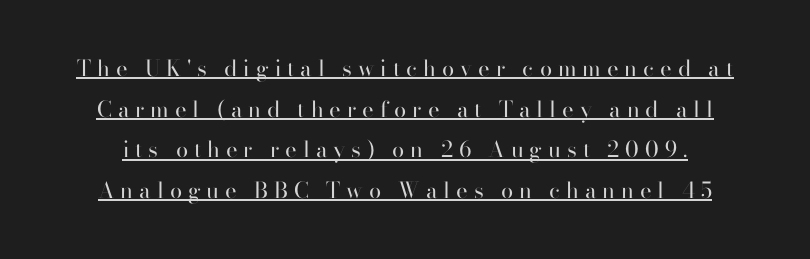
This is roman type, the default non-slanted kind. A typographer would call this underscored text. Heft: none added — not bold. Tracking here is generous; glyphs stand well apart from one another.
